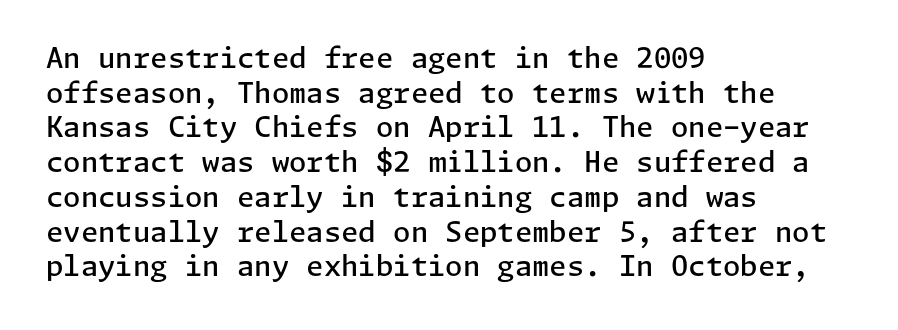
The image shows 28 px semibold sans-serif type, upright; set left-aligned, line spacing 1.24x, normal letter spacing, not underlined; low stroke contrast and a medium x-height.
